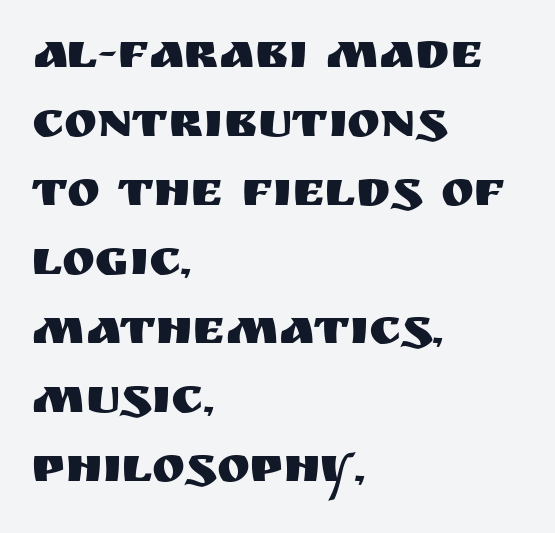
A clean baseline with only descenders dipping below it. The lines sit at an ordinary, default distance from one another. The type is set solid horizontally, with unmodified tracking. A typesetter would label this face a sans.
